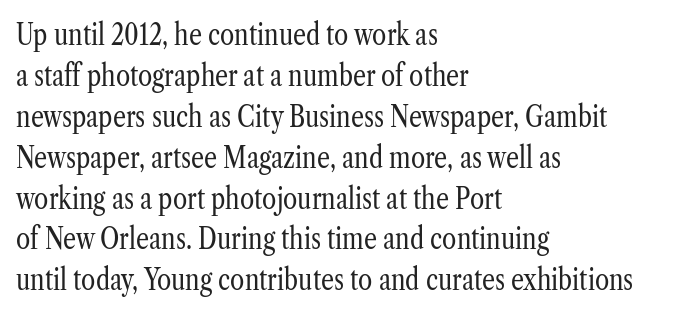
The image shows 29 px regular-weight, condensed serif type, upright; set left-aligned, normal line spacing (1.41x), normal letter spacing, not underlined; low stroke contrast and a medium x-height.
